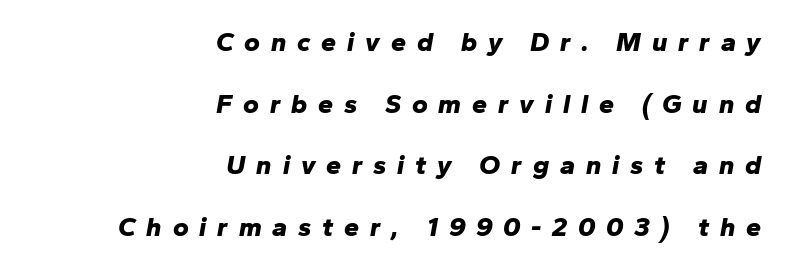
{"italic": "yes", "lean": "right", "slant_degrees": 10, "bold": "yes", "underline": "no", "align": "right", "line_spacing": "loose", "line_spacing_ratio": 2.28, "letter_spacing": "wide", "letter_spacing_em": 0.4, "glyph_px": 27}
